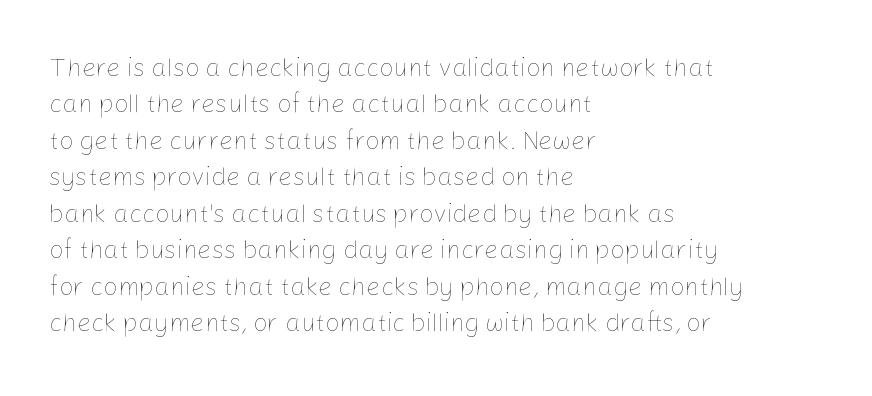
In terms of posture, this sample is upright. The passage shown has conventional tracking throughout. The zone under the glyphs is completely vacant. The lines are quadded left. These glyphs show unthickened strokes, regular width or finer. Rows of type keep a routine distance in the vertical direction.
